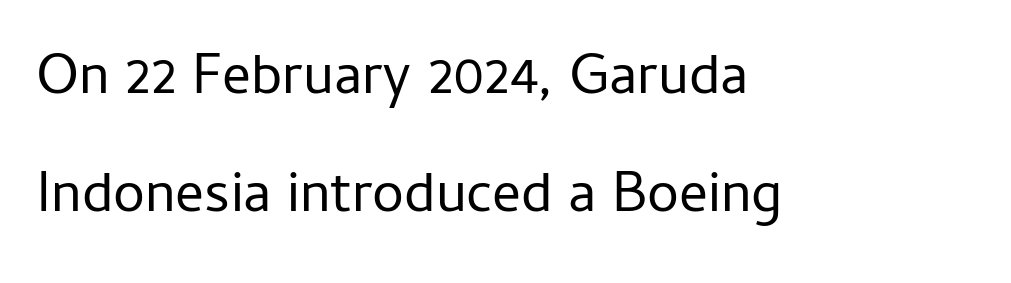
Each new line begins a long way beneath the previous one. Each letter's strokes conclude bluntly, with no projecting serifs. Posture: vertical. Left-aligned paragraph, ragged on the right. The passage shown has conventional tracking throughout. Do the characters align in a grid? No, the font is proportional.
